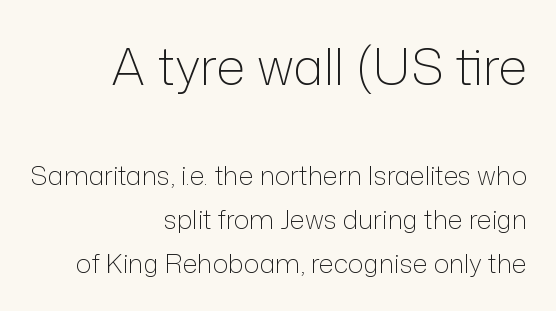
{"serif": "no", "italic": "no", "bold": "no", "weight": "light", "width": "normal", "stroke_contrast": "low", "x_height": "medium", "monospaced": "no", "underline": "no", "align": "right", "line_spacing": "normal", "line_spacing_ratio": 1.69, "letter_spacing": "normal", "letter_spacing_em": 0.0, "larger_block": "first", "size_ratio": 1.96, "glyph_px": 51}
